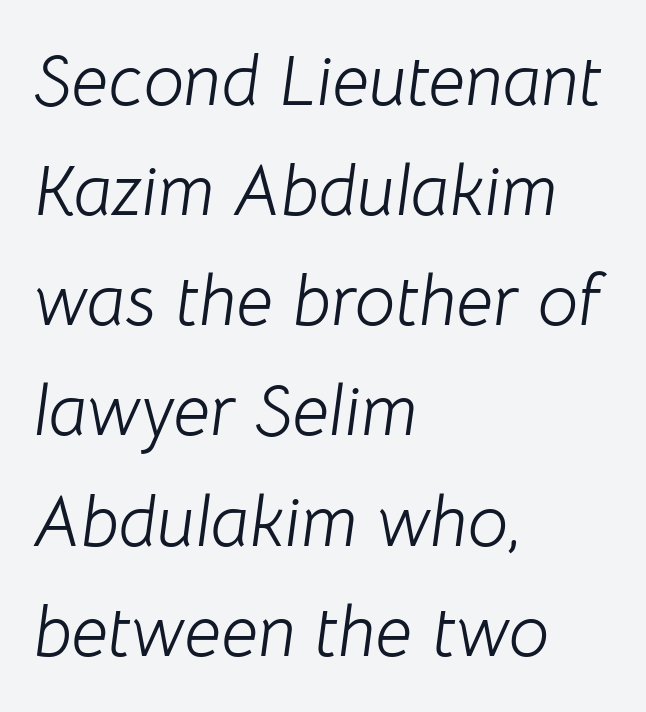
Q: Is the text bold? A: No.
Q: Is the text italic (slanted)? A: Yes, it leans right by about 8 degrees.
Q: Is the text underlined? A: No.
Q: How is the paragraph aligned? A: Left-aligned.
Q: Is the spacing between letters normal or unusually wide? A: Normal.
Q: Is the spacing between lines tight, normal or loose? A: Normal.
Q: Width (condensed, normal, or wide)? A: Normal.
Q: Stroke contrast? A: Low.
Q: x-height? A: Medium.
Q: Monospaced? A: No.
